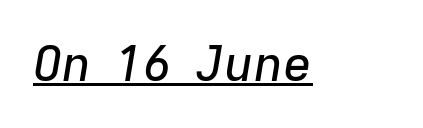
Q: Is the text italic (slanted)? A: Yes, it leans right by about 9 degrees.
Q: Is the text underlined? A: Yes.
Q: Is the spacing between letters normal or unusually wide? A: Normal.
Q: Width (condensed, normal, or wide)? A: Normal.
Q: Stroke contrast? A: Low.
Q: x-height? A: Medium.
Q: Monospaced? A: No.
